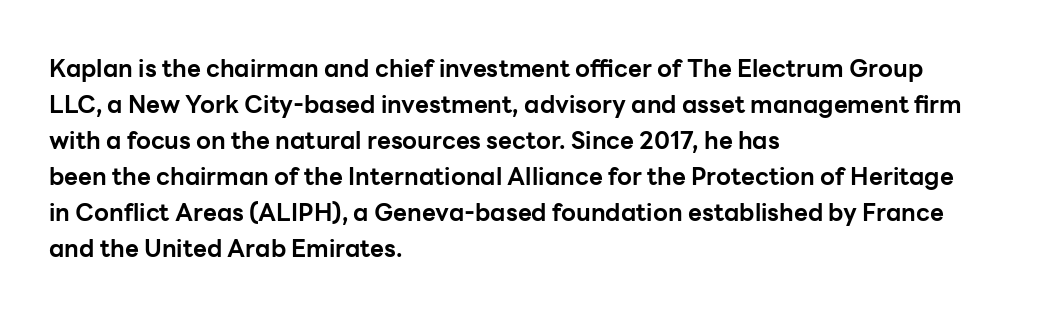
Q: Is the text bold? A: Yes.
Q: Is the text italic (slanted)? A: No, it is upright.
Q: Is the text underlined? A: No.
Q: How is the paragraph aligned? A: Left-aligned.
Q: Is the spacing between letters normal or unusually wide? A: Normal.
Q: Is the spacing between lines tight, normal or loose? A: Normal.
